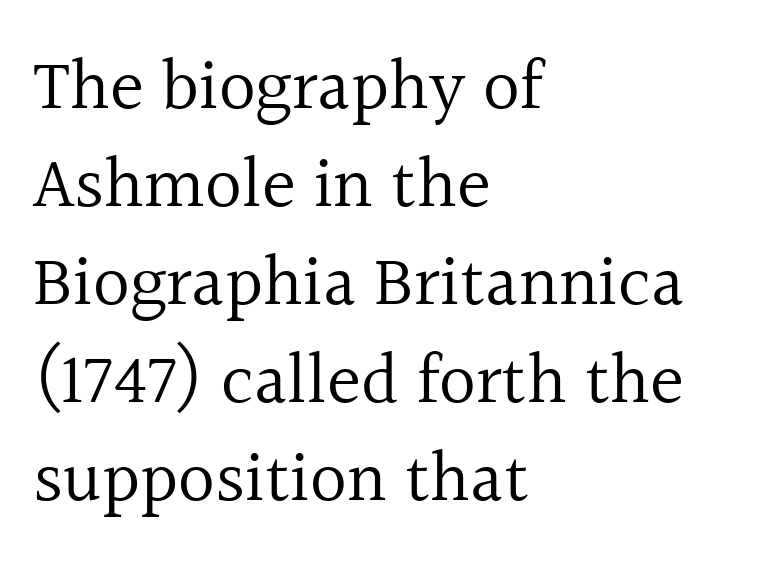
Designer's note — italics off, roman on. The passage shown has conventional tracking throughout. All the whitespace from short lines collects on the right. Regarding leading, the lines here are spaced in the standard way. Glance below the letters and you will spot only blank space.
